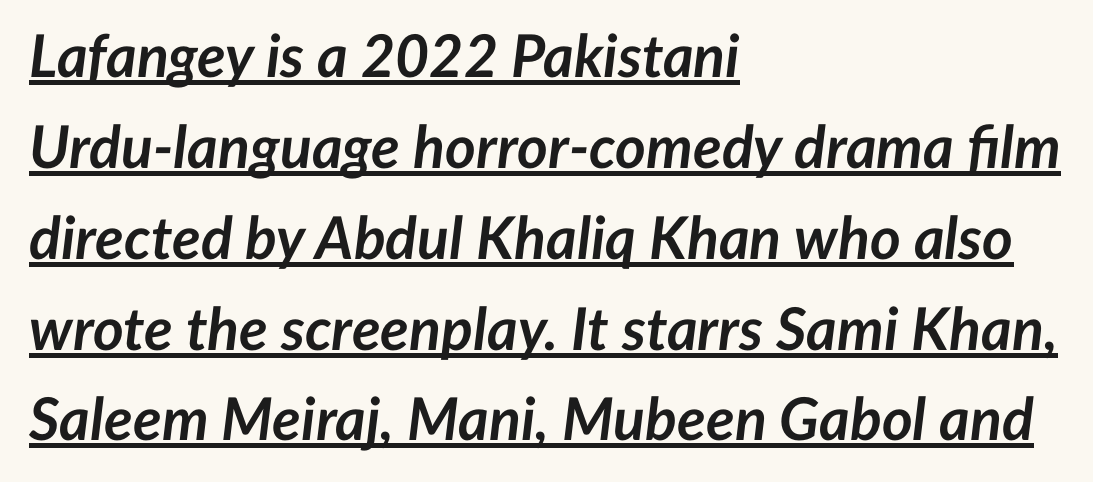
Layout note: lines flush left. In designer terms, the underline attribute is active on this setting. As a designer I'd log this as weight 700, bold. The glyphs look as if they've been sheared to an angle. Honestly, the row spacing looks completely unremarkable. Here the designer chose a conventional face with non-uniform glyph widths.
